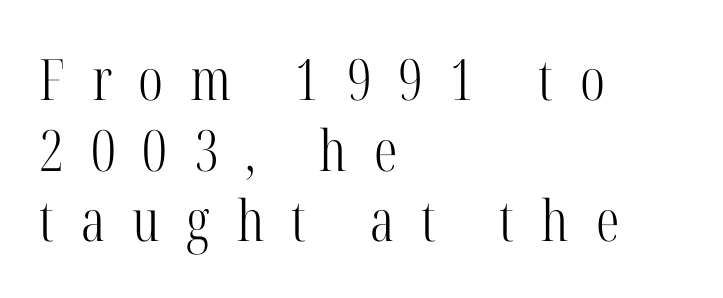
Q: Is the text bold? A: No.
Q: Is the text italic (slanted)? A: No, it is upright.
Q: Is the typeface a serif or a sans-serif typeface? A: Serif.
Q: Is the text underlined? A: No.
Q: How is the paragraph aligned? A: Left-aligned.
Q: Is the spacing between letters normal or unusually wide? A: Unusually wide.
Q: Width (condensed, normal, or wide)? A: Condensed.
Q: Stroke contrast? A: High.
Q: x-height? A: Medium.
Q: Monospaced? A: No.
